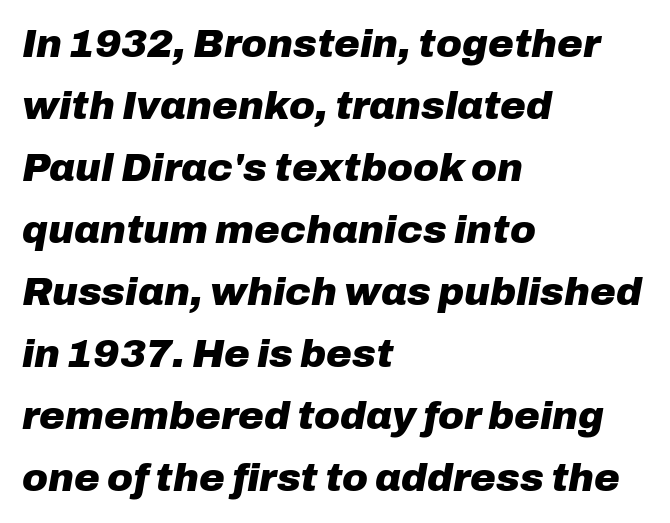
Q: Is the text bold? A: Yes.
Q: Is the text italic (slanted)? A: Yes, it leans right by about 10 degrees.
Q: Is the text underlined? A: No.
Q: How is the paragraph aligned? A: Left-aligned.
Q: Is the spacing between letters normal or unusually wide? A: Normal.
Q: Is the spacing between lines tight, normal or loose? A: Normal.
Q: Width (condensed, normal, or wide)? A: Normal.
Q: Stroke contrast? A: Low.
Q: x-height? A: Medium.
Q: Monospaced? A: No.
